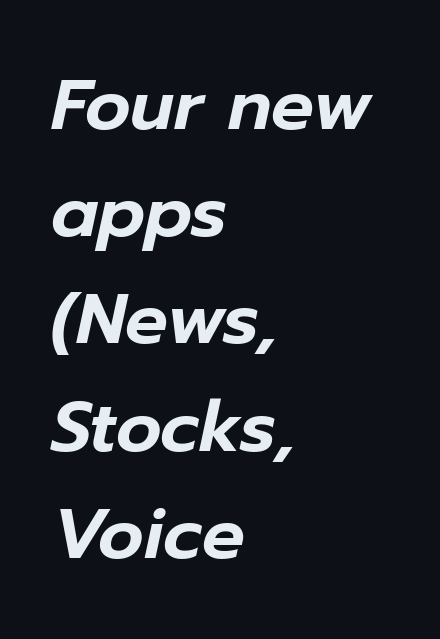
Q: Is the text italic (slanted)? A: Yes, it leans right by about 12 degrees.
Q: Is the text underlined? A: No.
Q: How is the paragraph aligned? A: Left-aligned.
Q: Is the spacing between letters normal or unusually wide? A: Normal.
Q: Is the spacing between lines tight, normal or loose? A: Normal.
Q: Width (condensed, normal, or wide)? A: Normal.
Q: Stroke contrast? A: Low.
Q: x-height? A: Medium.
Q: Monospaced? A: No.
